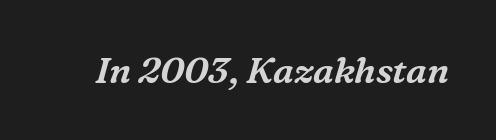
The image shows 36 px serif type, italic (leaning right); set normal letter spacing, not underlined; medium stroke contrast and a medium x-height.
